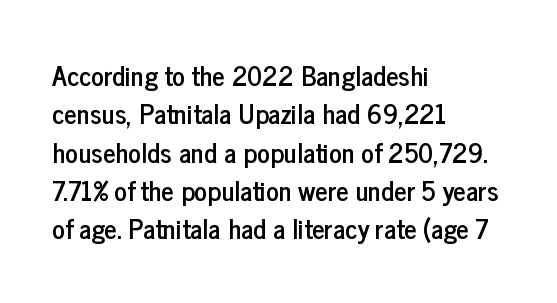
The image shows 27 px text type, upright; set left-aligned, normal line spacing (1.42x), normal letter spacing, not underlined.
